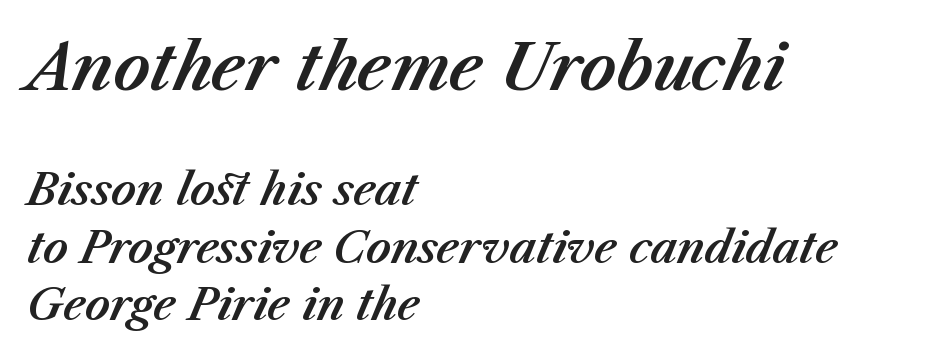
The rendering uses natural spacing where letterforms have individual widths. Layout note: lines flush left. This rendering leaves character spacing at its baseline value. In this sample the first text group is rendered at the bigger scale.
